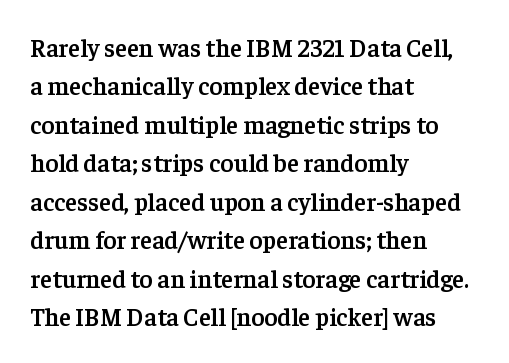
The image shows 25 px text type, upright; set left-aligned, normal line spacing (1.54x), normal letter spacing, not underlined.
